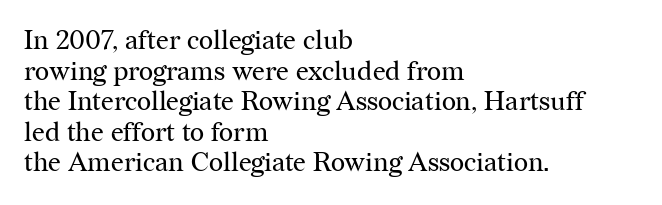
{"italic": "no", "bold": "no", "underline": "no", "align": "left", "line_spacing": "tight", "line_spacing_ratio": 1.13, "letter_spacing": "normal", "letter_spacing_em": 0.0, "glyph_px": 27}
